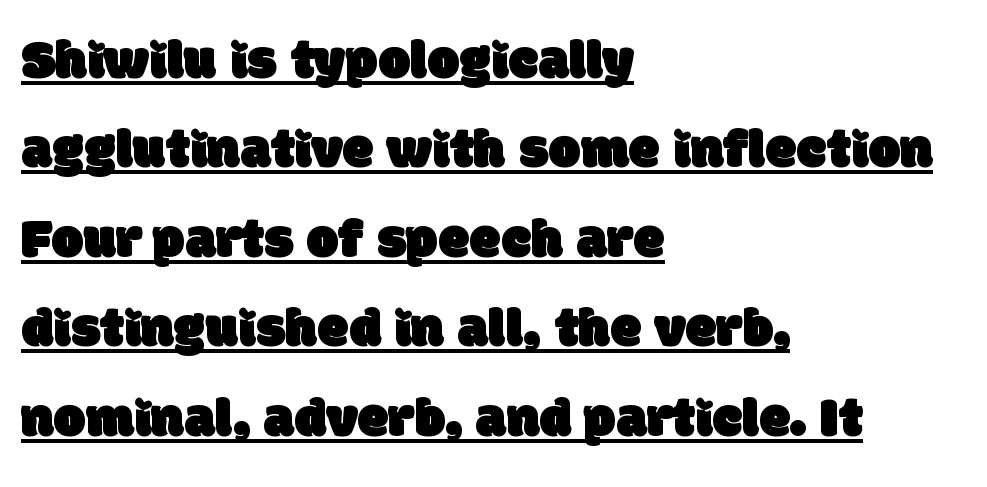
Q: Is the typeface a serif or a sans-serif typeface? A: Sans-serif.
Q: Is the text underlined? A: Yes.
Q: How is the paragraph aligned? A: Left-aligned.
Q: Is the spacing between letters normal or unusually wide? A: Normal.
Q: Is the spacing between lines tight, normal or loose? A: Normal.
Q: Width (condensed, normal, or wide)? A: Normal.
Q: Stroke contrast? A: Low.
Q: x-height? A: Large.
Q: Monospaced? A: No.
